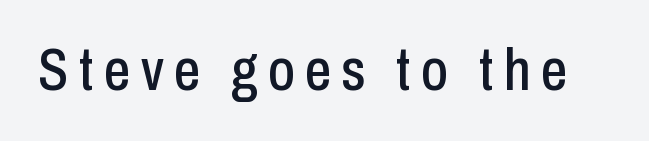
No feet cap the strokes, marking this as sans-serif type. These lines were composed using upright roman letters. Underline: absent. Character widths vary here, with narrow letters taking less room than wide ones.
